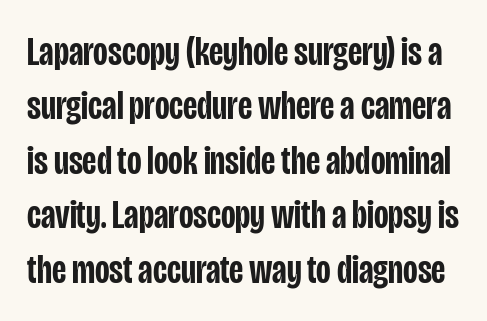
Q: Is the text bold? A: Semi-bold.
Q: Is the text italic (slanted)? A: No, it is upright.
Q: Is the typeface a serif or a sans-serif typeface? A: Sans-serif.
Q: Is the text underlined? A: No.
Q: Is the spacing between letters normal or unusually wide? A: Normal.
Q: Is the spacing between lines tight, normal or loose? A: Normal.
Q: Width (condensed, normal, or wide)? A: Condensed.
Q: Stroke contrast? A: Low.
Q: x-height? A: Large.
Q: Monospaced? A: No.
